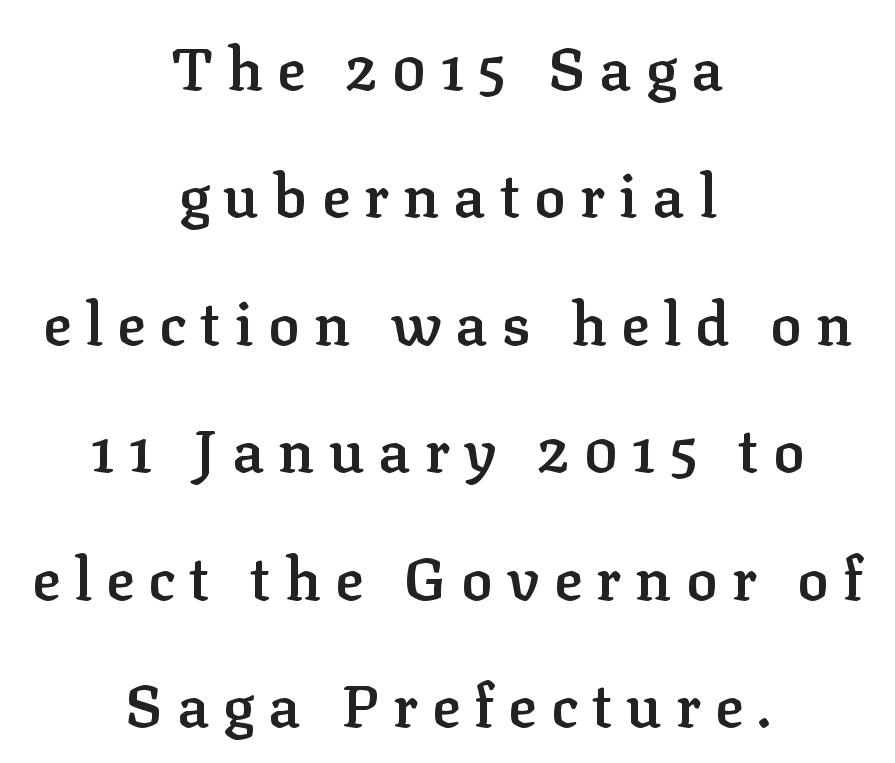
The image shows 59 px semibold serif type, upright; set centered, loose line spacing (2.16x), unusually wide letter spacing (+0.24 em), not underlined; low stroke contrast and a medium x-height.
